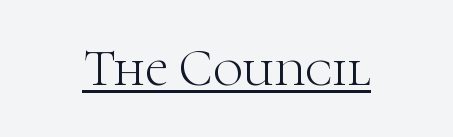
Q: Is the text bold? A: No.
Q: Is the text italic (slanted)? A: No, it is upright.
Q: Is the typeface a serif or a sans-serif typeface? A: Serif.
Q: Is the text underlined? A: Yes.
Q: Is the spacing between letters normal or unusually wide? A: Normal.
Q: Width (condensed, normal, or wide)? A: Normal.
Q: Stroke contrast? A: High.
Q: x-height? A: Medium.
Q: Monospaced? A: No.
